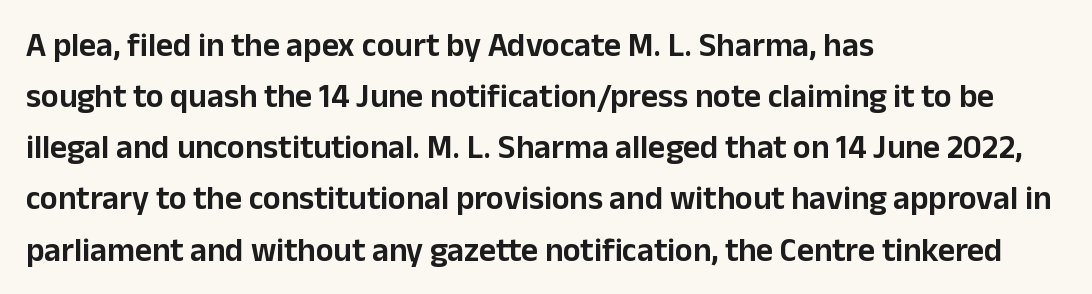
Q: Is the text italic (slanted)? A: No, it is upright.
Q: Is the typeface a serif or a sans-serif typeface? A: Sans-serif.
Q: Is the text underlined? A: No.
Q: How is the paragraph aligned? A: Left-aligned.
Q: Is the spacing between letters normal or unusually wide? A: Normal.
Q: Is the spacing between lines tight, normal or loose? A: Normal.
Q: Width (condensed, normal, or wide)? A: Normal.
Q: Stroke contrast? A: Low.
Q: x-height? A: Medium.
Q: Monospaced? A: No.
